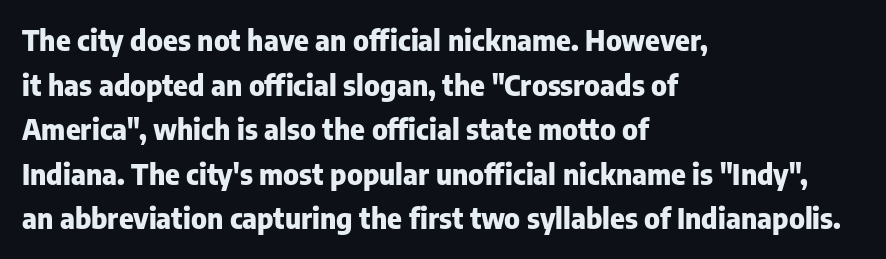
Q: Is the text bold? A: Yes.
Q: Is the text italic (slanted)? A: No, it is upright.
Q: Is the typeface a serif or a sans-serif typeface? A: Sans-serif.
Q: Is the text underlined? A: No.
Q: How is the paragraph aligned? A: Left-aligned.
Q: Is the spacing between letters normal or unusually wide? A: Normal.
Q: Is the spacing between lines tight, normal or loose? A: Normal.
Q: Width (condensed, normal, or wide)? A: Normal.
Q: Stroke contrast? A: Low.
Q: x-height? A: Medium.
Q: Monospaced? A: No.
